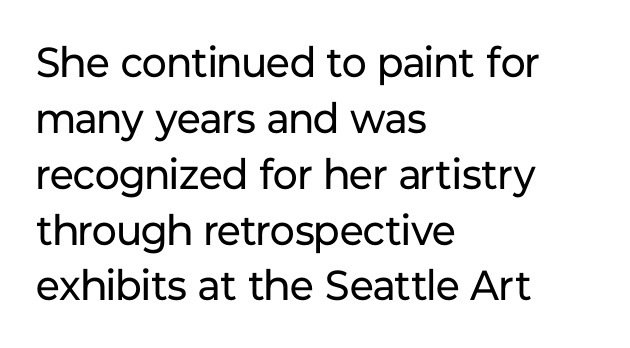
Regarding serifs, this sample does without them. You could not count columns in this text — the font is proportionally spaced. Ordinary non-slanted type is in use. The characters are drawn with everyday or finer stroke widths.
